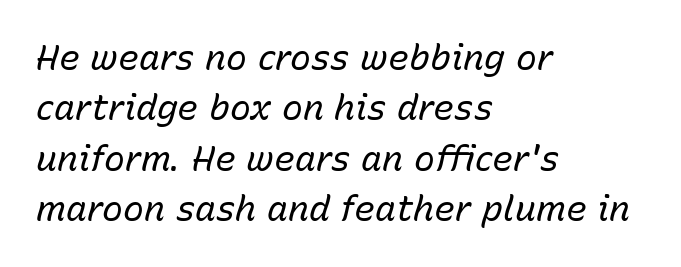
The image shows 35 px regular-weight type, italic (leaning right); set left-aligned, normal line spacing (1.44x), normal letter spacing, not underlined; low stroke contrast and a medium x-height.
